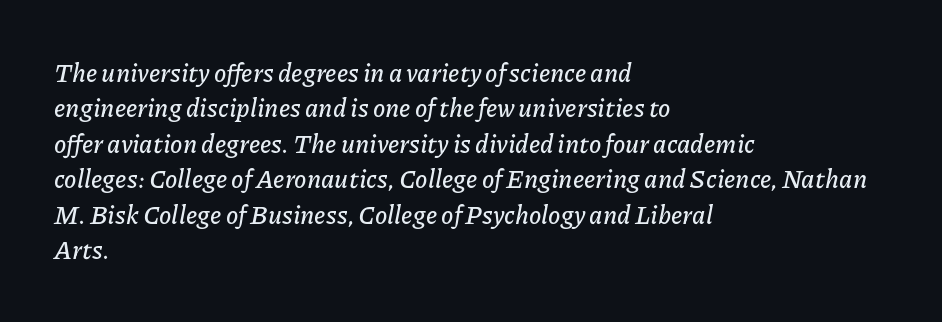
{"italic": "yes", "lean": "right", "slant_degrees": 11, "underline": "no", "align": "left", "line_spacing": "normal", "line_spacing_ratio": 1.42, "letter_spacing": "normal", "letter_spacing_em": 0.0, "glyph_px": 25}
